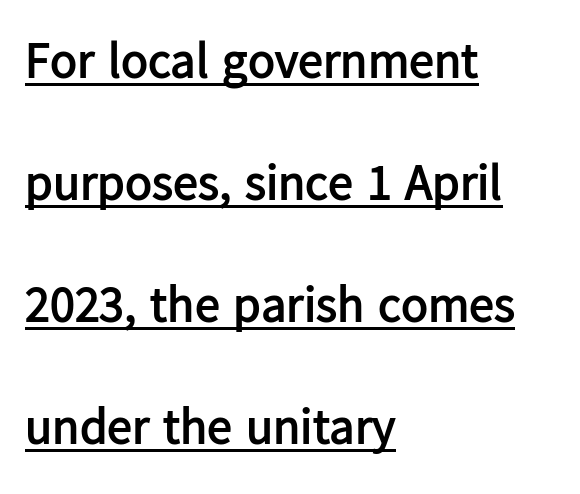
{"serif": "no", "italic": "no", "bold": "yes", "weight": "semibold", "width": "normal", "stroke_contrast": "low", "x_height": "medium", "monospaced": "no", "underline": "yes", "align": "left", "line_spacing": "loose", "line_spacing_ratio": 2.44, "letter_spacing": "normal", "letter_spacing_em": 0.0, "glyph_px": 50}
